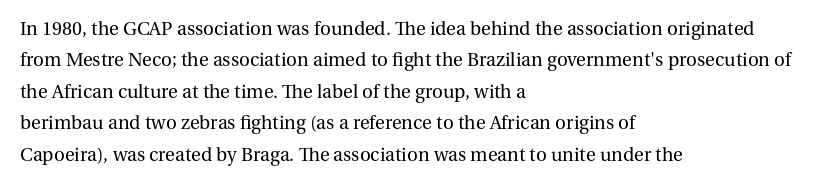
{"italic": "no", "bold": "no", "underline": "no", "align": "left", "line_spacing": "normal", "line_spacing_ratio": 1.57, "letter_spacing": "normal", "letter_spacing_em": 0.0, "glyph_px": 20}
